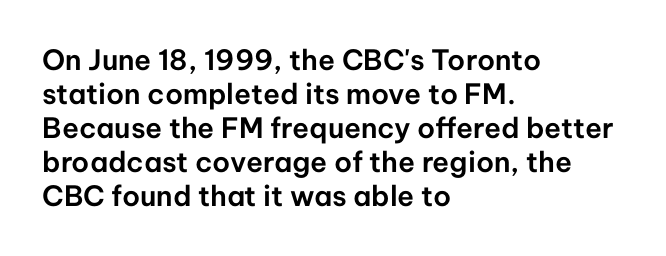
{"serif": "no", "italic": "no", "width": "normal", "stroke_contrast": "low", "x_height": "medium", "monospaced": "no", "underline": "no", "align": "left", "line_spacing_ratio": 1.21, "letter_spacing": "normal", "letter_spacing_em": 0.0, "glyph_px": 28}
